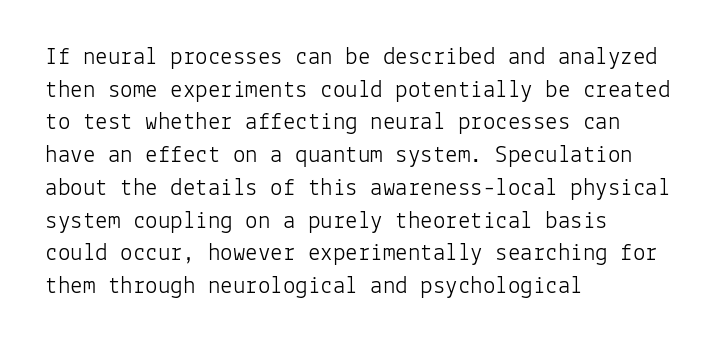
What's the leading like? Ordinary, nothing unusual. The passage shown has conventional tracking throughout. The typography opts for an upright posture over an oblique one. The passage is arranged the way most books set body copy — flush left.
